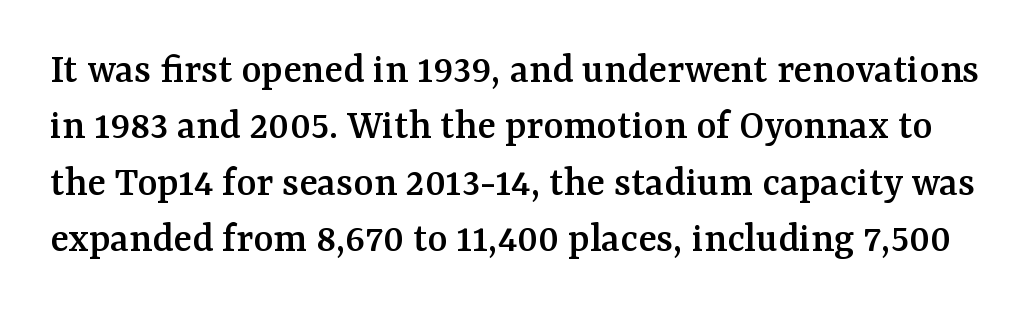
{"serif": "yes", "italic": "no", "width": "normal", "stroke_contrast": "medium", "x_height": "medium", "monospaced": "no", "underline": "no", "line_spacing": "normal", "line_spacing_ratio": 1.31, "letter_spacing": "normal", "letter_spacing_em": 0.0, "glyph_px": 43}
